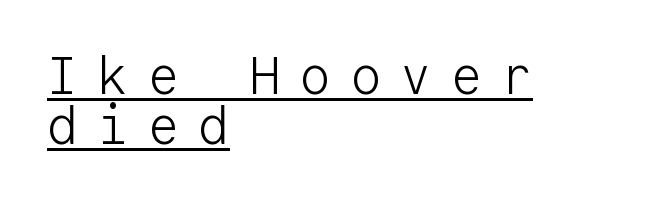
{"serif": "no", "italic": "no", "bold": "no", "weight": "light", "width": "normal", "stroke_contrast": "low", "x_height": "medium", "monospaced": "yes", "underline": "yes", "align": "left", "line_spacing": "tight", "line_spacing_ratio": 0.96, "letter_spacing": "wide", "letter_spacing_em": 0.37, "glyph_px": 52}
